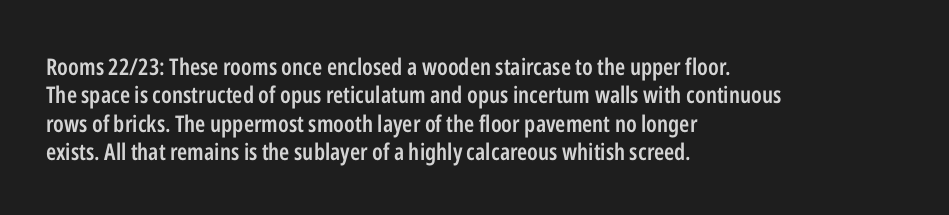
Q: Is the text bold? A: Semi-bold.
Q: Is the text italic (slanted)? A: No, it is upright.
Q: Is the text underlined? A: No.
Q: How is the paragraph aligned? A: Left-aligned.
Q: Is the spacing between letters normal or unusually wide? A: Normal.
